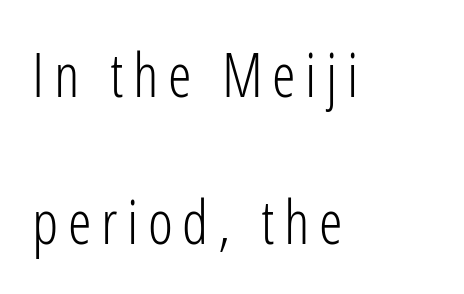
{"serif": "no", "italic": "no", "bold": "no", "weight": "light", "width": "condensed", "stroke_contrast": "low", "x_height": "medium", "monospaced": "no", "underline": "no", "align": "left", "line_spacing": "loose", "line_spacing_ratio": 2.45, "glyph_px": 60}
